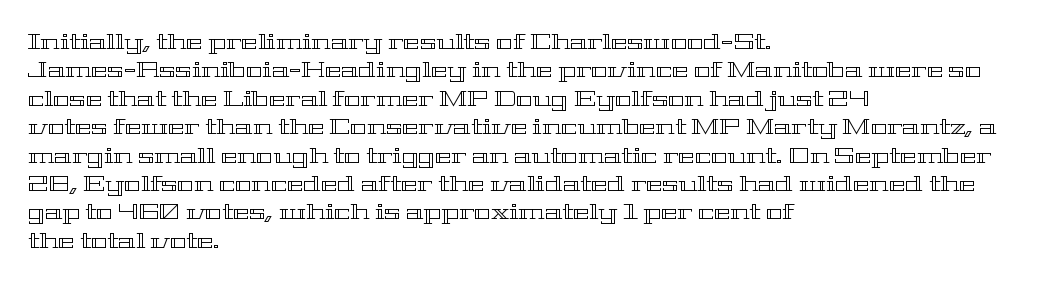
Q: Is the text italic (slanted)? A: No, it is upright.
Q: Is the text underlined? A: No.
Q: How is the paragraph aligned? A: Left-aligned.
Q: Is the spacing between letters normal or unusually wide? A: Normal.
Q: Is the spacing between lines tight, normal or loose? A: Normal.
